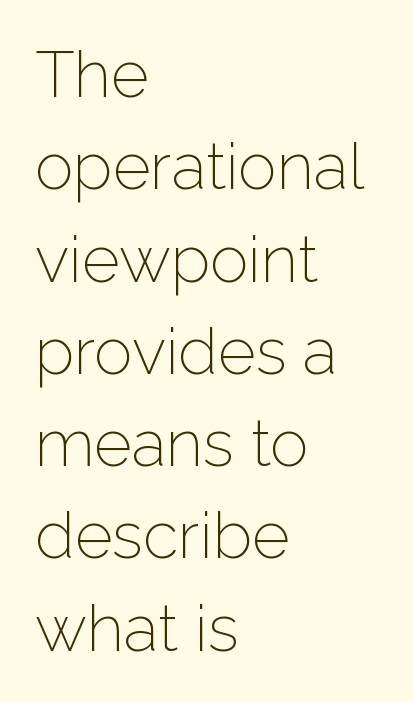
The passage shown is not underscored anywhere. To sum up the face: it is a sans, with no serifs. Note the varied advance widths — an 'i' is clearly narrower than an 'm'. The letters stand upright; this is a roman face. Nothing unusual about the tracking: characters are spaced as the font intends. The typesetting does not lean heavy: it is not bold.
